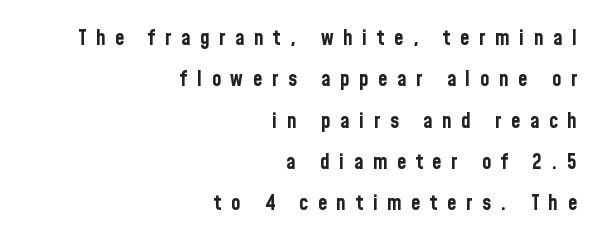
The image shows 21 px bold type, upright; set right-aligned, loose line spacing (1.97x), unusually wide letter spacing (+0.46 em), not underlined.
